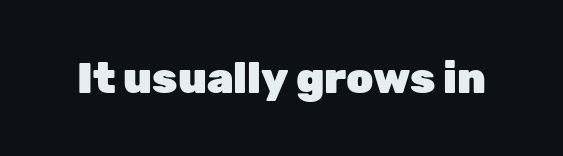
{"serif": "no", "italic": "no", "bold": "yes", "weight": "heavy", "width": "normal", "stroke_contrast": "low", "x_height": "medium", "monospaced": "no", "underline": "no", "letter_spacing": "normal", "letter_spacing_em": 0.0, "glyph_px": 43}
